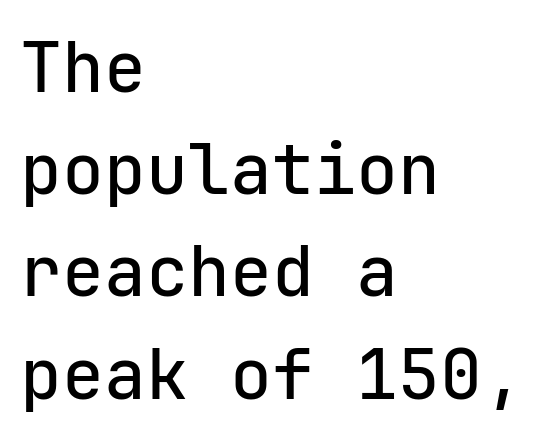
The image shows 70 px sans-serif type, upright, monospaced; set left-aligned, normal line spacing (1.46x), normal letter spacing, not underlined; low stroke contrast and a medium x-height.
